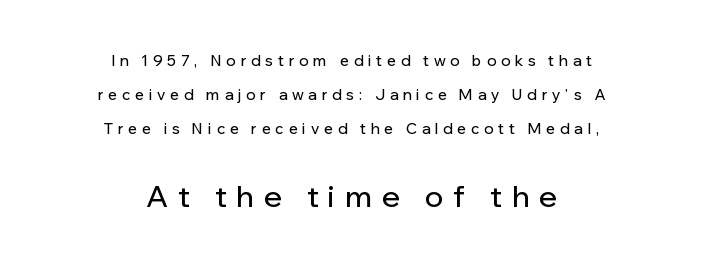
{"serif": "no", "italic": "no", "width": "normal", "stroke_contrast": "low", "x_height": "medium", "monospaced": "no", "underline": "no", "align": "center", "line_spacing": "loose", "line_spacing_ratio": 2.26, "letter_spacing": "wide", "letter_spacing_em": 0.32, "larger_block": "second", "size_ratio": 2.0, "glyph_px": 30}
